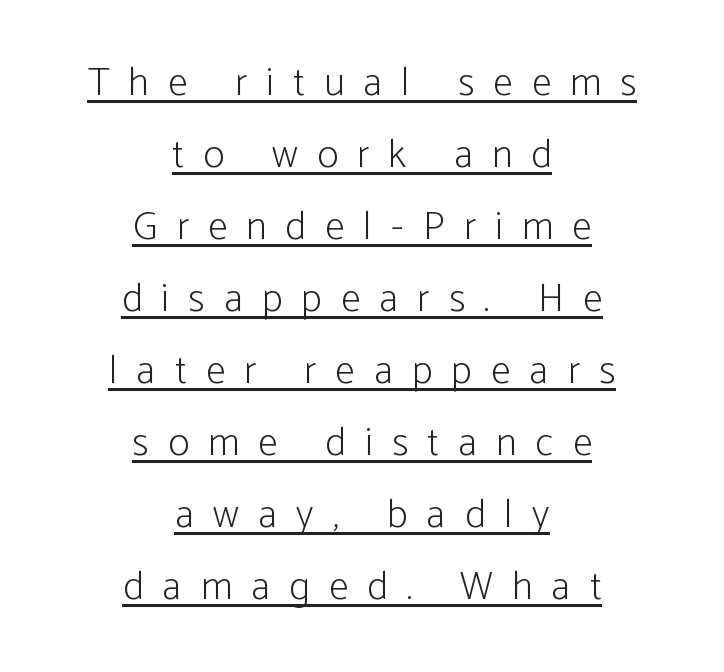
The strokes are not fattened; the text isn't bold. The lines are quadded center. The characters display no serif detailing; their extremities are plain. Notice how a bar underscores the lettering throughout. A typesetter would call this proportional, since set widths differ per character.
